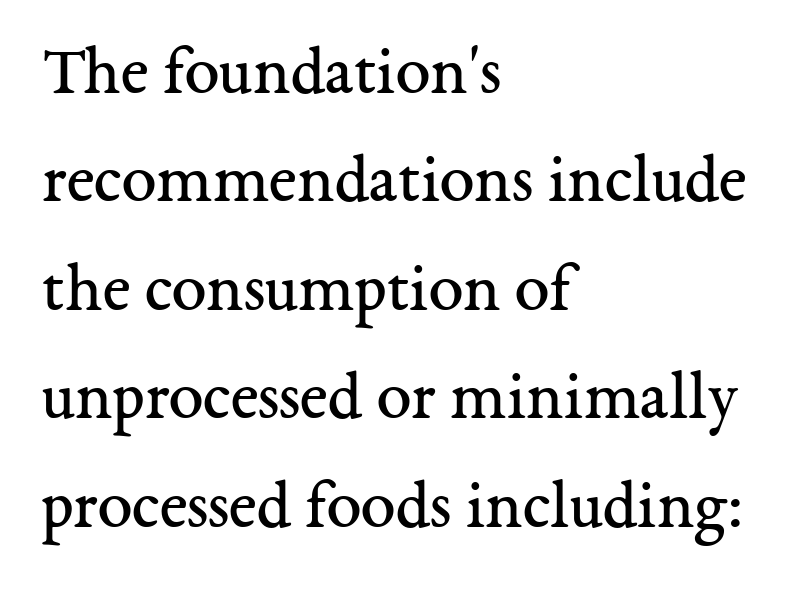
{"serif": "yes", "italic": "no", "bold": "no", "weight": "regular", "width": "normal", "stroke_contrast": "medium", "x_height": "medium", "monospaced": "no", "underline": "no", "align": "left", "line_spacing": "normal", "line_spacing_ratio": 1.55, "letter_spacing": "normal", "letter_spacing_em": 0.0, "glyph_px": 70}
